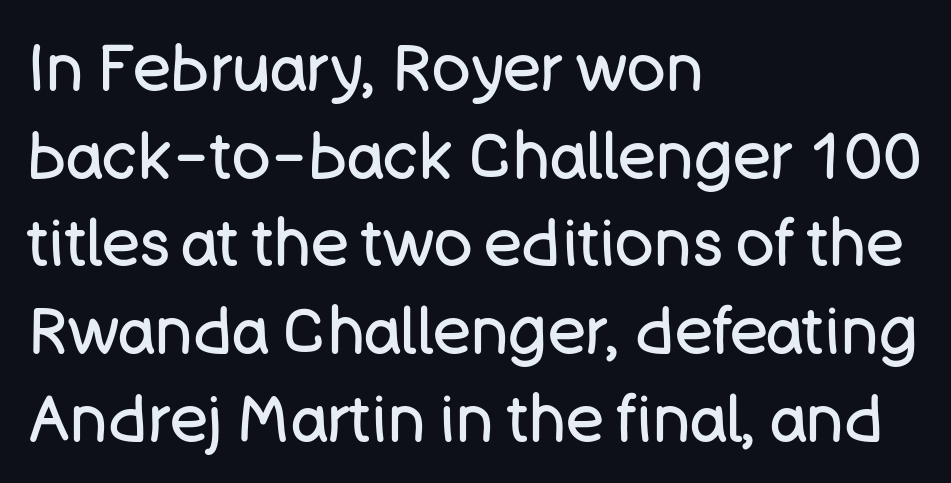
{"serif": "no", "italic": "no", "bold": "no", "weight": "regular", "width": "normal", "stroke_contrast": "low", "x_height": "large", "monospaced": "no", "underline": "no", "align": "left", "line_spacing": "normal", "line_spacing_ratio": 1.37, "letter_spacing": "normal", "letter_spacing_em": 0.0, "glyph_px": 64}
